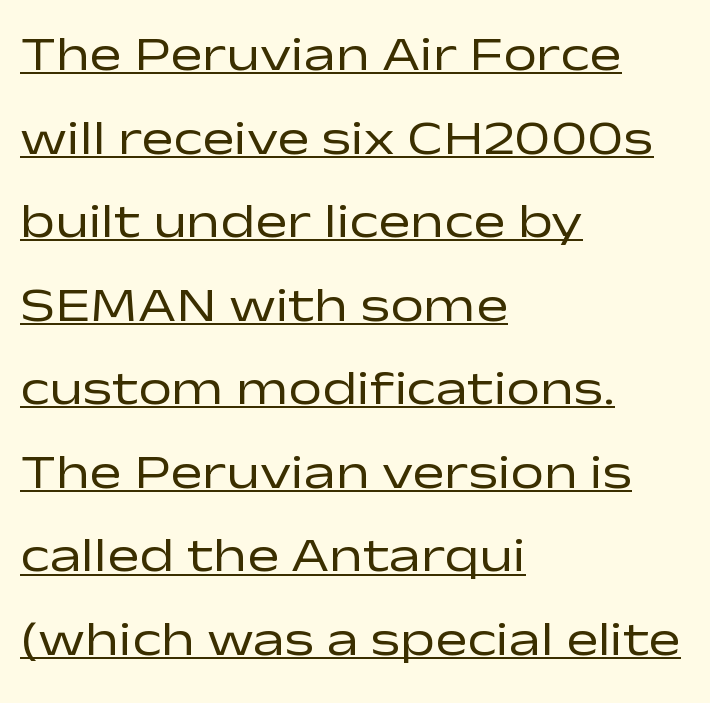
This sample is left-justified, so line endings fall wherever the words run out. The typography opts for an upright posture over an oblique one. The face used here is proportionally spaced, like ordinary book or web type. Typographically, this falls in the sans-serif category.
